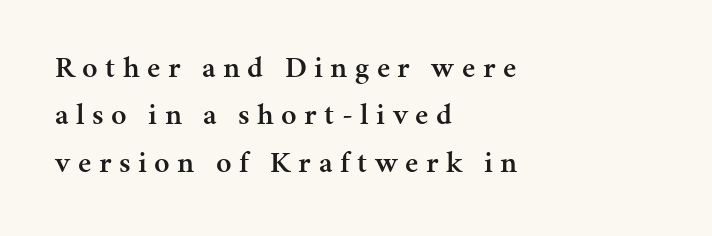
Q: Is the text bold? A: Semi-bold.
Q: Is the text italic (slanted)? A: No, it is upright.
Q: Is the typeface a serif or a sans-serif typeface? A: Serif.
Q: Is the text underlined? A: No.
Q: How is the paragraph aligned? A: Left-aligned.
Q: Is the spacing between letters normal or unusually wide? A: Unusually wide.
Q: Is the spacing between lines tight, normal or loose? A: Normal.
Q: Width (condensed, normal, or wide)? A: Normal.
Q: Stroke contrast? A: Medium.
Q: x-height? A: Medium.
Q: Monospaced? A: No.
